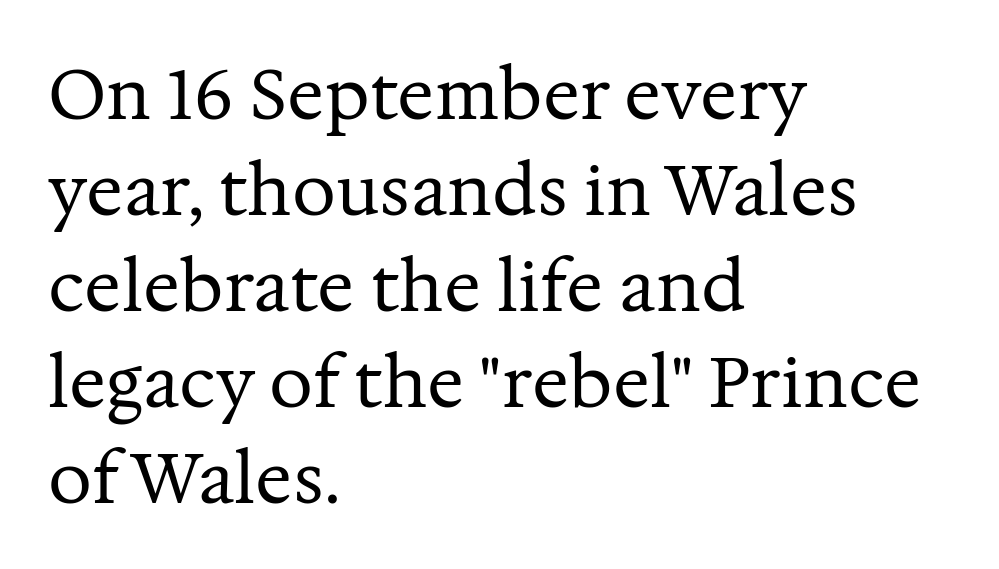
{"serif": "yes", "italic": "no", "bold": "no", "weight": "regular", "width": "normal", "stroke_contrast": "medium", "x_height": "medium", "monospaced": "no", "underline": "no", "align": "left", "line_spacing": "normal", "line_spacing_ratio": 1.39, "letter_spacing": "normal", "letter_spacing_em": 0.0, "glyph_px": 69}
